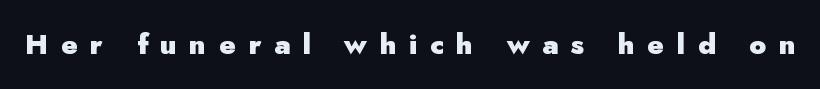
Are there feet on the stems? There aren't — it's a sans. Descenders hang freely into open space. The font is running at its bold setting. The gaps between neighbouring characters are conspicuously large.
